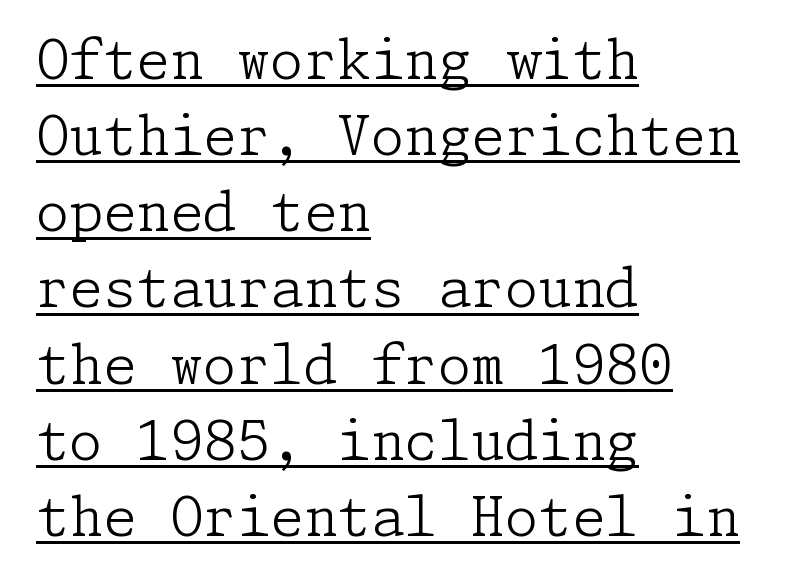
Q: Is the text bold? A: No.
Q: Is the text italic (slanted)? A: No, it is upright.
Q: Is the typeface a serif or a sans-serif typeface? A: Serif.
Q: Is the text underlined? A: Yes.
Q: How is the paragraph aligned? A: Left-aligned.
Q: Is the spacing between letters normal or unusually wide? A: Normal.
Q: Is the spacing between lines tight, normal or loose? A: Normal.
Q: Width (condensed, normal, or wide)? A: Normal.
Q: Stroke contrast? A: Low.
Q: x-height? A: Medium.
